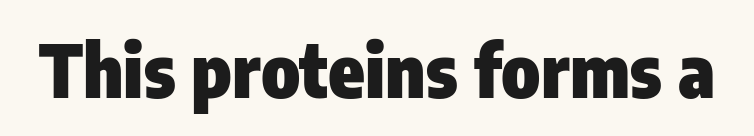
{"serif": "no", "italic": "no", "bold": "yes", "weight": "heavy", "width": "condensed", "stroke_contrast": "low", "x_height": "medium", "monospaced": "no", "underline": "no", "letter_spacing": "normal", "letter_spacing_em": 0.0, "glyph_px": 74}
